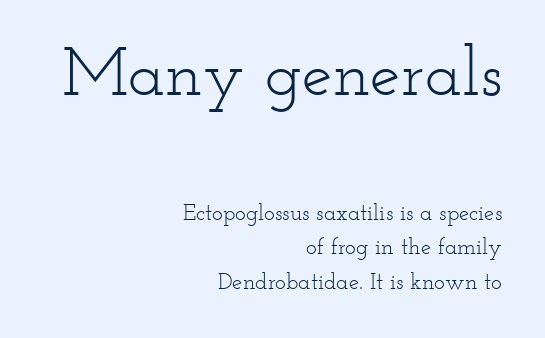
The image shows 69 px light, wide serif type, upright; set right-aligned, normal line spacing (1.5x), normal letter spacing, not underlined; the first (top) block is 3.0x larger; low stroke contrast and a small x-height.
